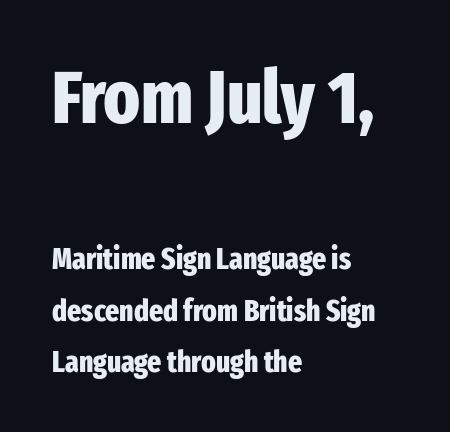
{"serif": "no", "italic": "no", "bold": "yes", "weight": "heavy", "width": "condensed", "stroke_contrast": "low", "x_height": "medium", "monospaced": "no", "underline": "no", "align": "left", "line_spacing_ratio": 1.71, "letter_spacing": "normal", "letter_spacing_em": 0.0, "larger_block": "first", "size_ratio": 2.5, "glyph_px": 75}
